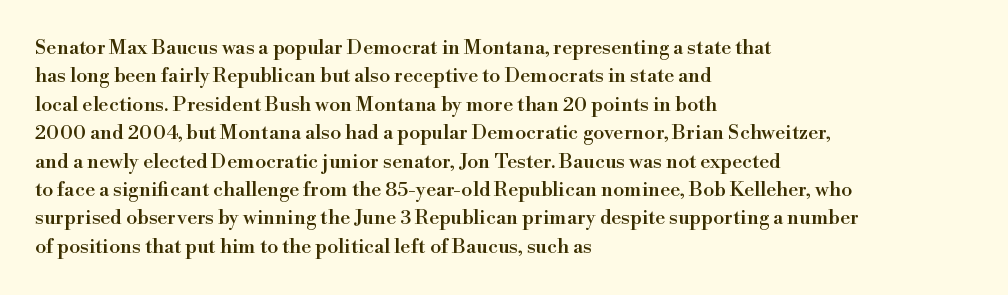
Reading down the block, your eye returns to a fixed left position each line. What stands out about the letter spacing? Nothing — it is the standard amount. The specimen reads as upright at a glance. The designer left line spacing at the default.
